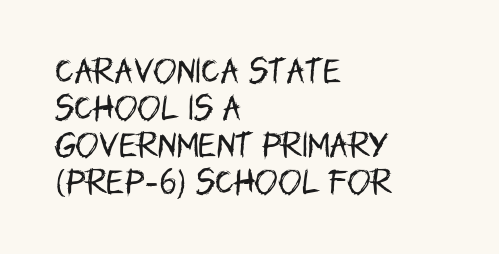
The image shows 28 px regular-weight, condensed sans-serif type, upright; set left-aligned, normal line spacing (1.32x), normal letter spacing, not underlined; low stroke contrast and a large x-height.
